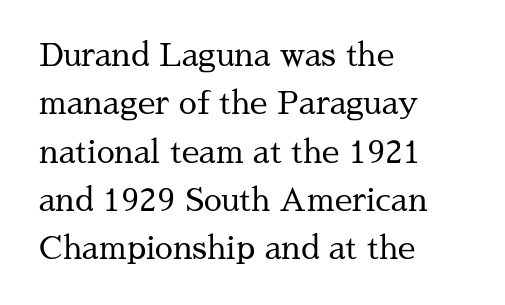
The image shows 32 px regular-weight serif type, upright; set left-aligned, normal line spacing (1.51x), normal letter spacing, not underlined; medium stroke contrast and a medium x-height.
